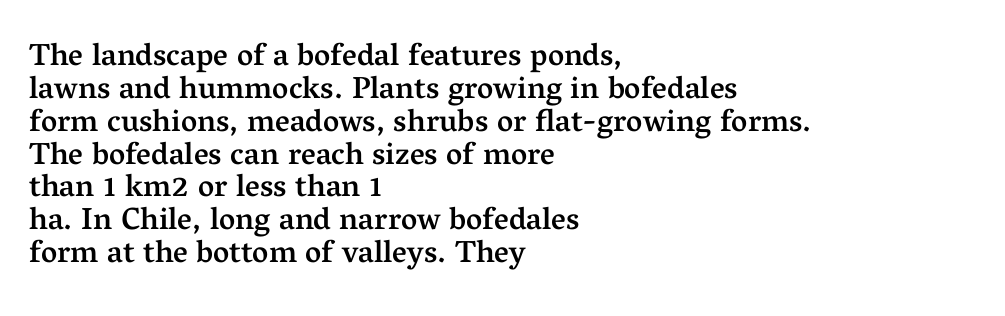
The image shows 31 px semibold serif type, upright; set left-aligned, tight line spacing (1.06x), normal letter spacing, not underlined; medium stroke contrast and a medium x-height.
